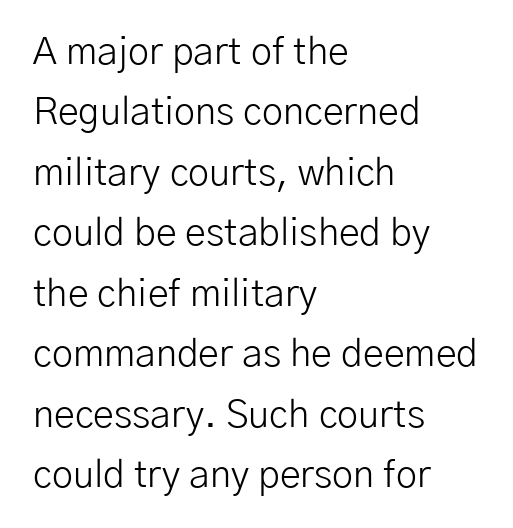
Q: Is the text bold? A: No.
Q: Is the text italic (slanted)? A: No, it is upright.
Q: Is the typeface a serif or a sans-serif typeface? A: Sans-serif.
Q: Is the text underlined? A: No.
Q: How is the paragraph aligned? A: Left-aligned.
Q: Is the spacing between letters normal or unusually wide? A: Normal.
Q: Is the spacing between lines tight, normal or loose? A: Normal.
Q: Width (condensed, normal, or wide)? A: Normal.
Q: Stroke contrast? A: Low.
Q: x-height? A: Medium.
Q: Monospaced? A: No.
